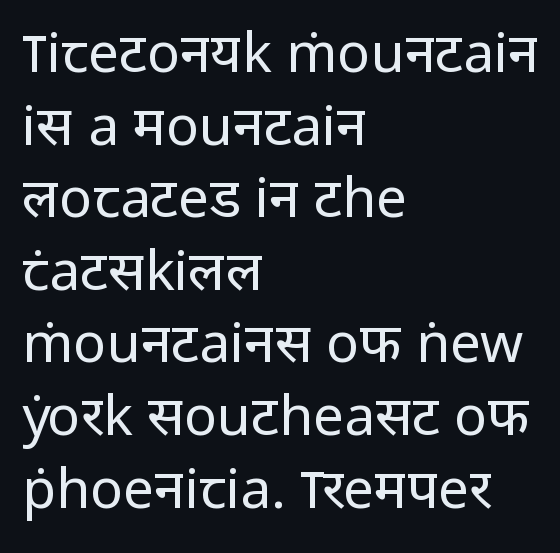
Q: Is the text bold? A: No.
Q: Is the text italic (slanted)? A: No, it is upright.
Q: Is the typeface a serif or a sans-serif typeface? A: Sans-serif.
Q: Is the text underlined? A: No.
Q: How is the paragraph aligned? A: Left-aligned.
Q: Is the spacing between letters normal or unusually wide? A: Normal.
Q: Is the spacing between lines tight, normal or loose? A: Normal.
Q: Width (condensed, normal, or wide)? A: Normal.
Q: Stroke contrast? A: Low.
Q: x-height? A: Medium.
Q: Monospaced? A: No.
